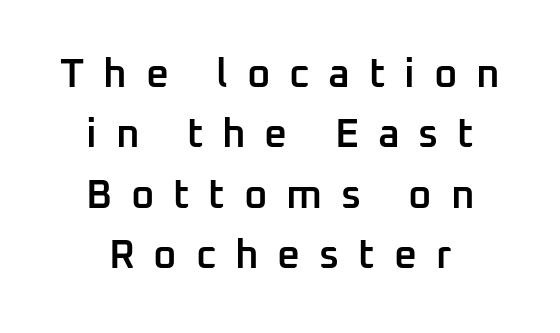
Italic: no, the glyphs are upright roman. A typesetter would label this face a sans. Notice the strokes are somewhat thickened but not fully heavy: this is a semibold. No word sits above an underline.
